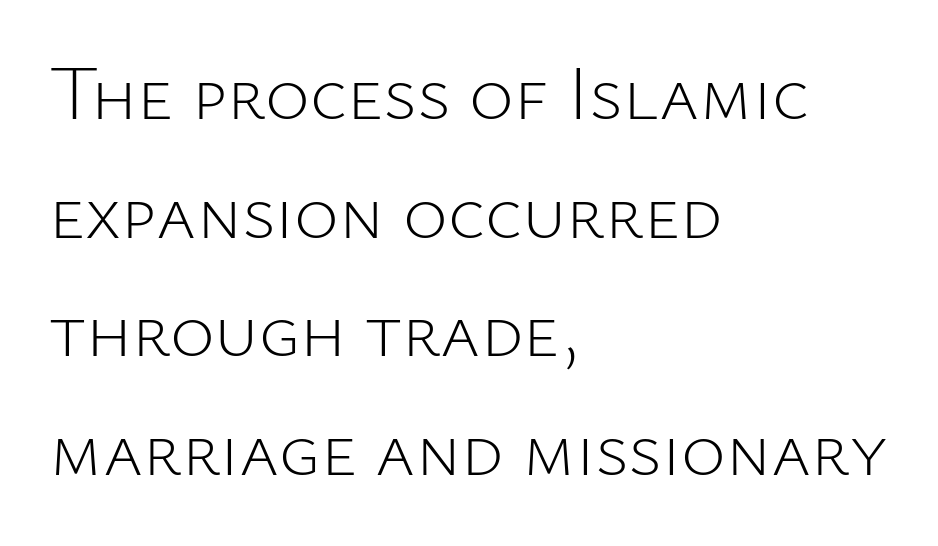
Is this a heavy cut? Hardly; it is regular or lighter. The rendering anchors every line to the left-hand side. The face used here is proportionally spaced, like ordinary book or web type. A bare baseline throughout the passage. This block has exactly the height ordinary leading produces.
